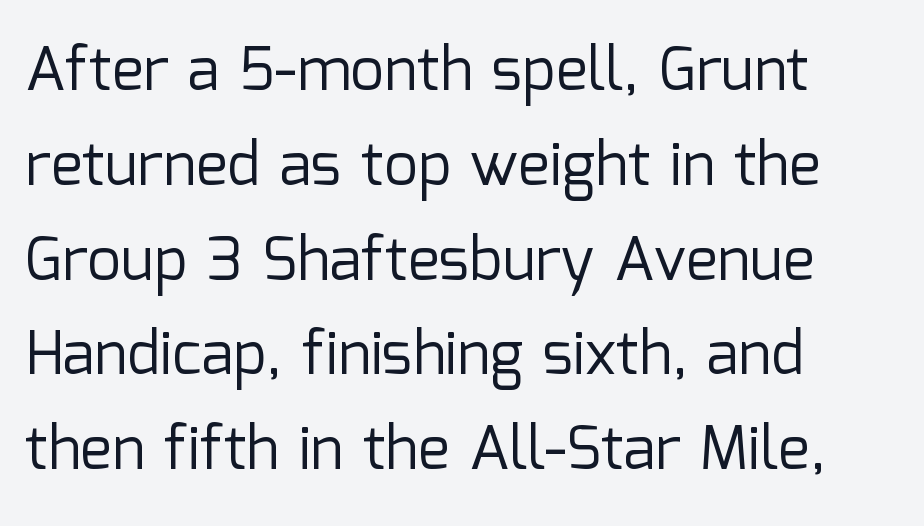
The image shows 60 px regular-weight sans-serif type, upright; set left-aligned, normal line spacing (1.58x), normal letter spacing, not underlined; low stroke contrast and a medium x-height.
